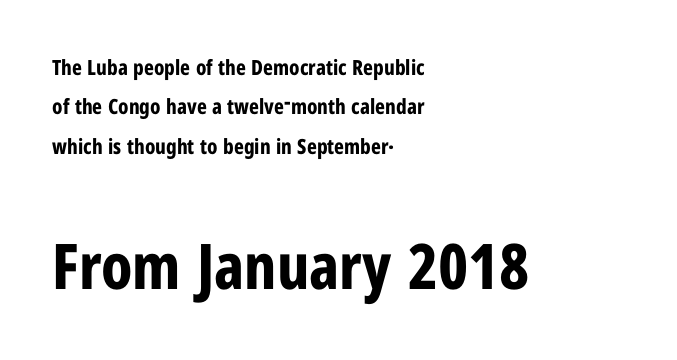
The image shows 63 px bold, condensed sans-serif type, upright; set left-aligned, line spacing 1.88x, normal letter spacing, not underlined; the second (bottom) block is 3.0x larger; low stroke contrast and a medium x-height.
